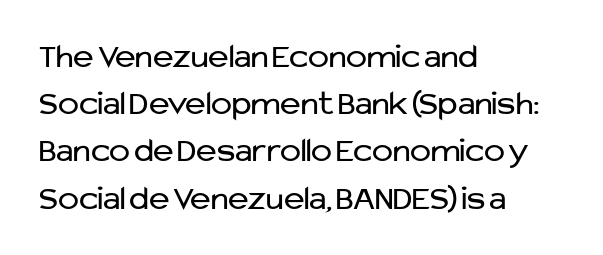
{"serif": "no", "italic": "no", "bold": "no", "weight": "regular", "width": "normal", "stroke_contrast": "low", "x_height": "medium", "monospaced": "no", "underline": "no", "align": "left", "line_spacing": "normal", "line_spacing_ratio": 1.35, "letter_spacing": "normal", "letter_spacing_em": 0.0, "glyph_px": 35}
